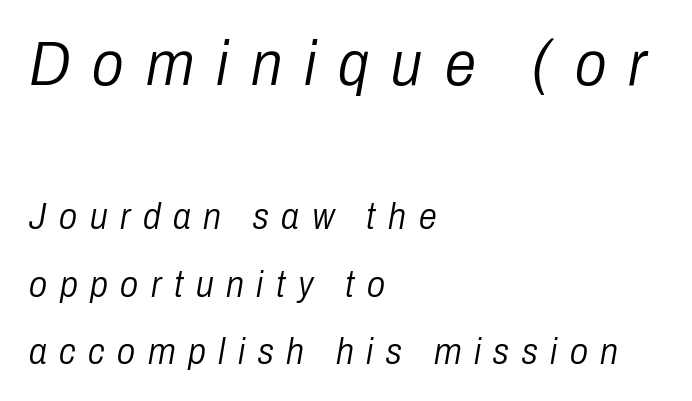
The letterforms sit at book weight or below. The typesetter chose a ragged-right arrangement here. Decoration check: the copy has no underline. Varying glyph widths throughout — classic text-font behaviour. The composition opens big and finishes small. Every character sits at an angle, as italics do.
